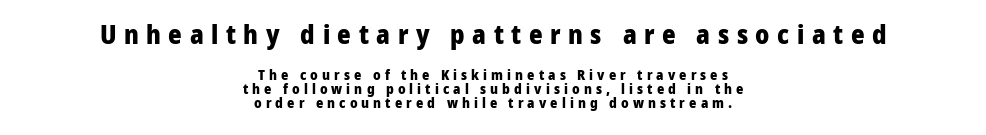
The image shows 26 px bold type, upright; set centered, tight line spacing (0.98x), unusually wide letter spacing (+0.29 em), not underlined; the first (top) block is 1.86x larger.
